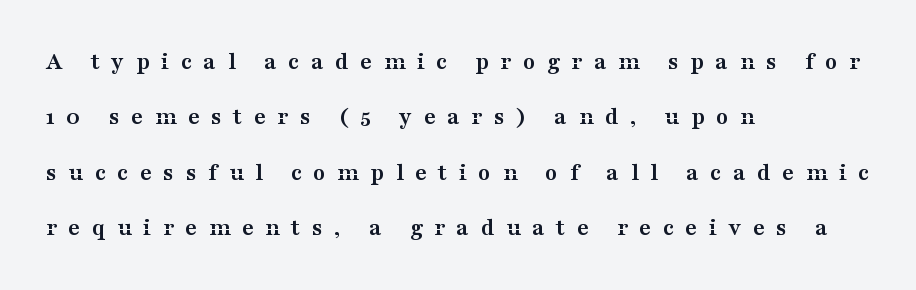
The image shows 25 px bold type, upright; set left-aligned, loose line spacing (2.22x), unusually wide letter spacing (+0.46 em), not underlined.
